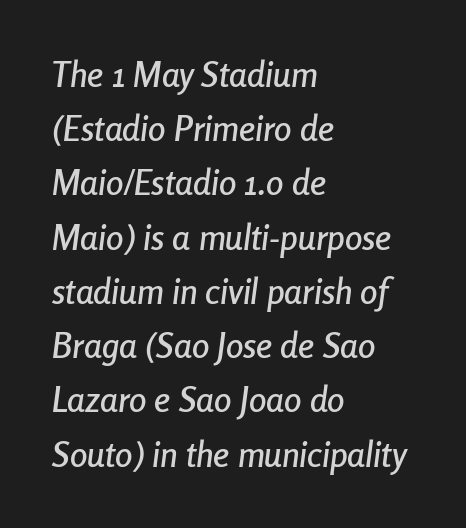
Q: Is the text italic (slanted)? A: Yes, it leans right by about 8 degrees.
Q: Is the text underlined? A: No.
Q: How is the paragraph aligned? A: Left-aligned.
Q: Is the spacing between letters normal or unusually wide? A: Normal.
Q: Is the spacing between lines tight, normal or loose? A: Normal.
Q: Width (condensed, normal, or wide)? A: Condensed.
Q: Stroke contrast? A: Low.
Q: x-height? A: Medium.
Q: Monospaced? A: No.
